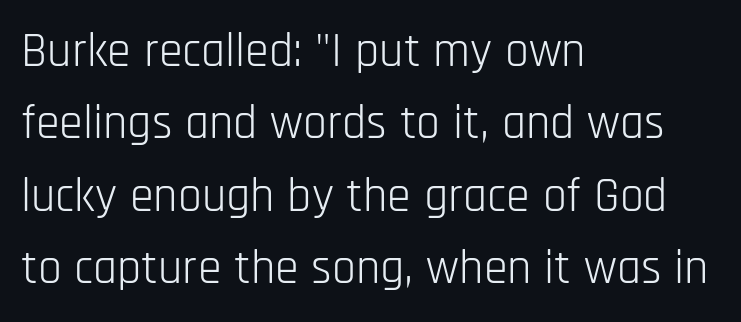
The image shows 48 px light, condensed sans-serif type, upright; set left-aligned, normal line spacing (1.51x), normal letter spacing, not underlined; low stroke contrast and a large x-height.
